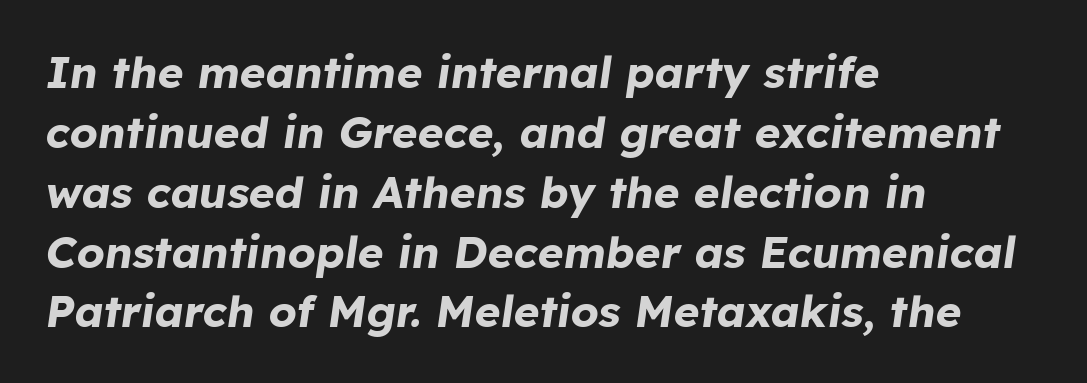
Would a proofreader flag this as italicized? Yes. Spacing between characters is what you'd get straight out of the box. Emphasis by weight is at full strength: bold. Here the designer chose a conventional face with non-uniform glyph widths. The passage shown is not underscored anywhere. Regular leading.
